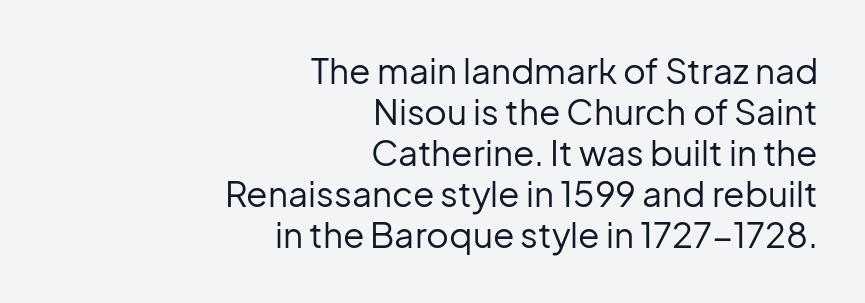
Observe the absence of serifs on each vertical stroke in this sample. The face looks like a standard text weight, possibly lighter. This rendering leaves character spacing at its baseline value. The letters stand upright; this is a roman face. A typesetter would call this proportional, since set widths differ per character. Any mark beneath the type? The region is blank.
